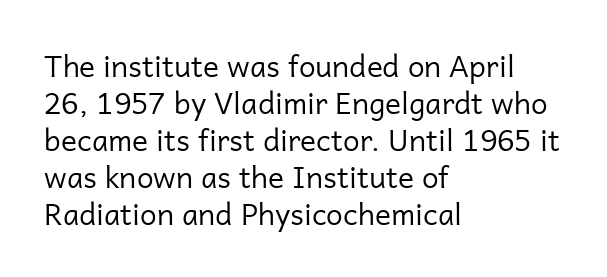
Descender tails drop into unmarked territory. The rendering shows plain stroke endings on the letterforms — a sans-serif design. Weight class: somewhere from thin through regular. No italicization has been applied; the sample stays upright.
